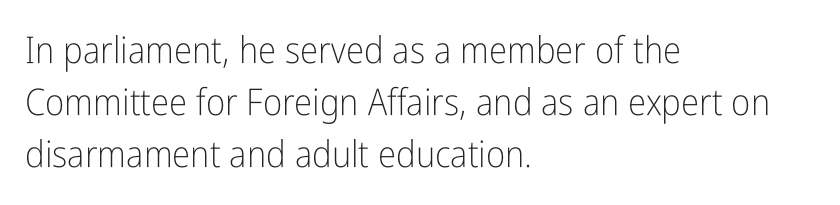
Q: Is the text bold? A: No.
Q: Is the text italic (slanted)? A: No, it is upright.
Q: Is the typeface a serif or a sans-serif typeface? A: Sans-serif.
Q: Is the text underlined? A: No.
Q: How is the paragraph aligned? A: Left-aligned.
Q: Is the spacing between letters normal or unusually wide? A: Normal.
Q: Is the spacing between lines tight, normal or loose? A: Normal.
Q: Width (condensed, normal, or wide)? A: Condensed.
Q: Stroke contrast? A: Low.
Q: x-height? A: Medium.
Q: Monospaced? A: No.
